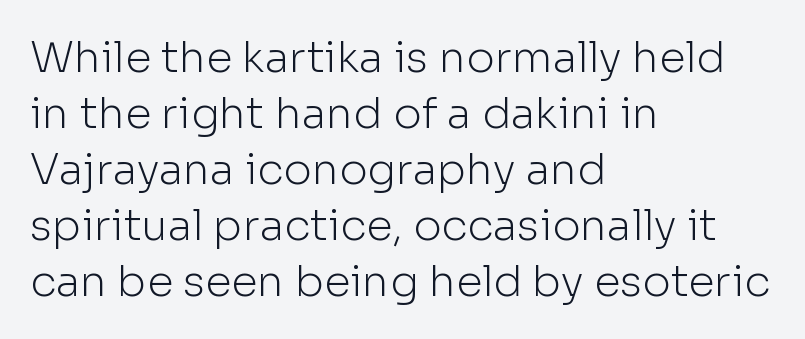
The image shows 43 px light sans-serif type, upright; set left-aligned, normal line spacing (1.3x), normal letter spacing, not underlined; low stroke contrast and a medium x-height.
